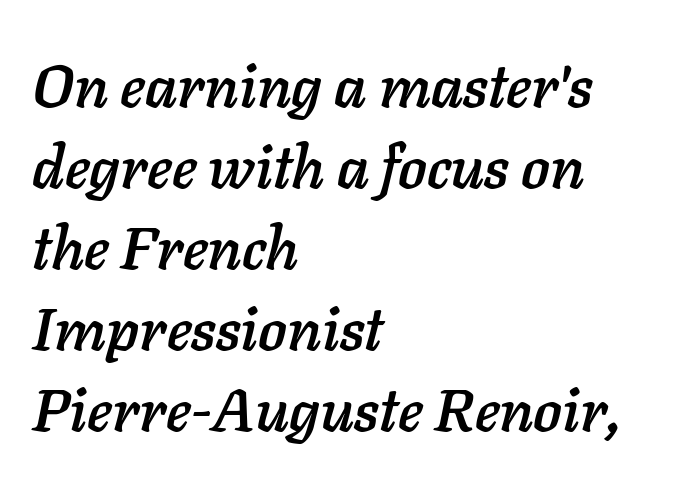
Has an underline been added? It has not. Typeset ragged right — the left edge is the straight one. A typesetter would call this proportional, since set widths differ per character. Vertically, the passage feels balanced, rows spaced as you'd expect. Glyph-to-glyph distance matches everyday printed text.
